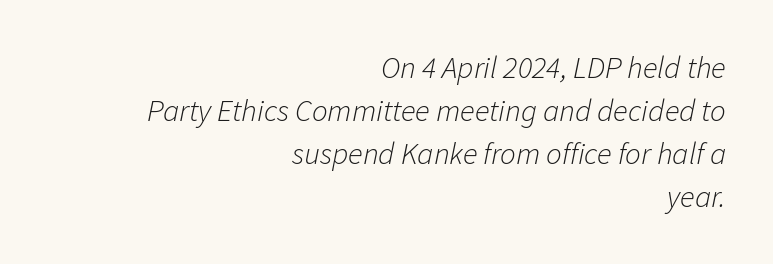
Observe the lean: these are italic letterforms. Anything drawn beneath the words? Only blank space. This sample has the flowing, uneven cadence of proportional lettering. Students, note that the glyphs here touch the page at normal intervals. The face looks like a standard text weight, possibly lighter.
